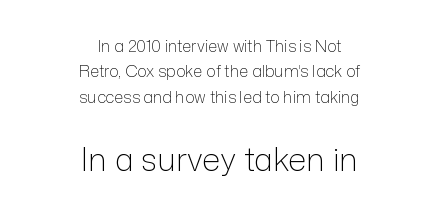
You get the small type first, then a jump to larger type. Summary of vertical rhythm: regular, with standard interline spacing. Descenders are the only things crossing below the line. Stems here are at most as thick as an everyday book face. Here the glyphs are tracked normally, forming tight word shapes.
